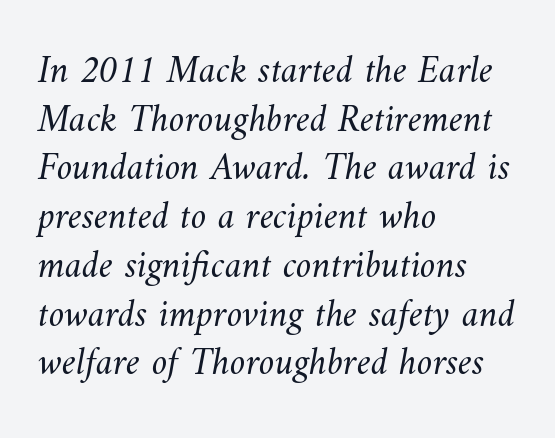
The letters look calm and open, with moderate or lighter stems. Typeset ragged right — the left edge is the straight one. The rendering keeps characters at their native spacing. Decoration check: the copy has no underline. The leading is moderate, giving the passage an even texture. You could not count columns in this text — the font is proportionally spaced.
